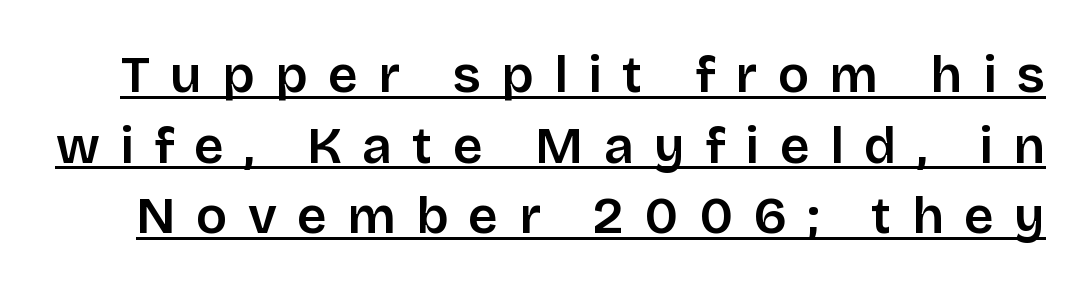
The image shows 52 px semibold sans-serif type, upright; set normal line spacing (1.36x), unusually wide letter spacing (+0.39 em), underlined; low stroke contrast and a large x-height.
